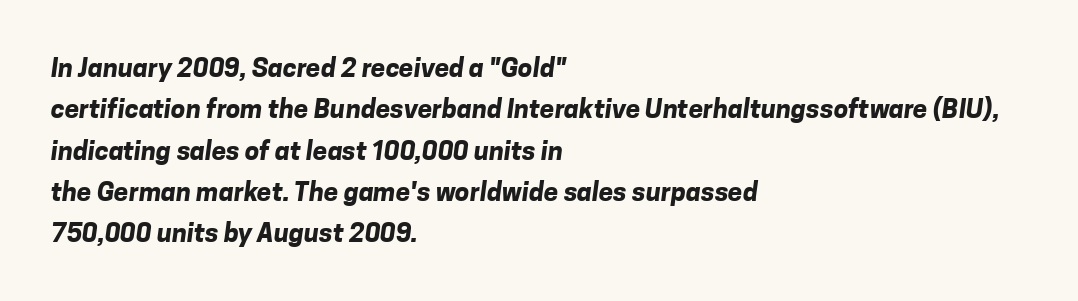
Q: Is the text bold? A: Yes.
Q: Is the text underlined? A: No.
Q: How is the paragraph aligned? A: Left-aligned.
Q: Is the spacing between letters normal or unusually wide? A: Normal.
Q: Is the spacing between lines tight, normal or loose? A: Normal.
